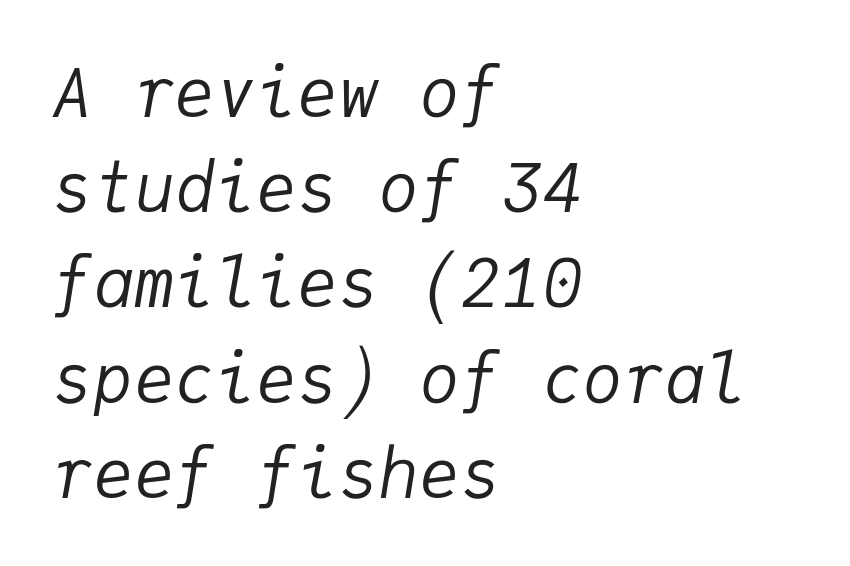
Q: Is the text bold? A: No.
Q: Is the text italic (slanted)? A: Yes, it leans right by about 9 degrees.
Q: Is the text underlined? A: No.
Q: How is the paragraph aligned? A: Left-aligned.
Q: Is the spacing between letters normal or unusually wide? A: Normal.
Q: Is the spacing between lines tight, normal or loose? A: Normal.
Q: Width (condensed, normal, or wide)? A: Normal.
Q: Stroke contrast? A: Low.
Q: x-height? A: Medium.
Q: Monospaced? A: Yes.
